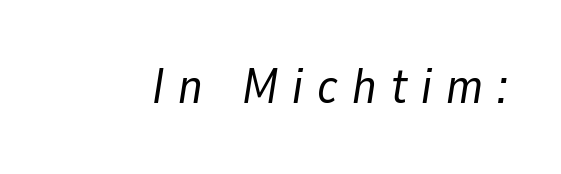
{"italic": "yes", "lean": "right", "slant_degrees": 9, "bold": "no", "weight": "regular", "width": "normal", "stroke_contrast": "low", "x_height": "medium", "monospaced": "no", "underline": "no", "letter_spacing": "wide", "letter_spacing_em": 0.29, "glyph_px": 49}
